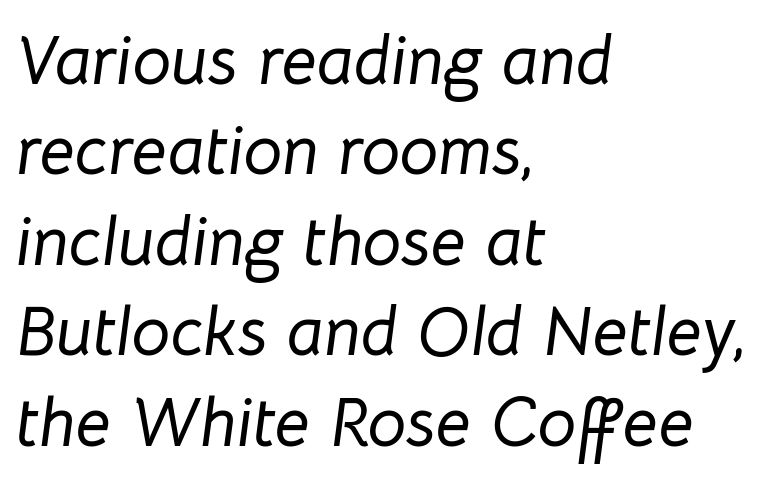
{"italic": "yes", "lean": "right", "slant_degrees": 8, "width": "normal", "stroke_contrast": "low", "x_height": "medium", "monospaced": "no", "underline": "no", "align": "left", "line_spacing": "normal", "line_spacing_ratio": 1.31, "letter_spacing": "normal", "letter_spacing_em": 0.0, "glyph_px": 69}
